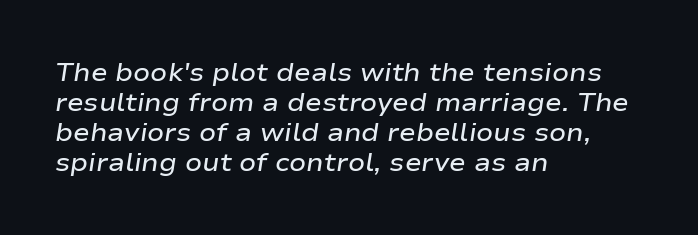
The image shows 25 px text type, italic (leaning right); set left-aligned, line spacing 1.2x, normal letter spacing, not underlined.
